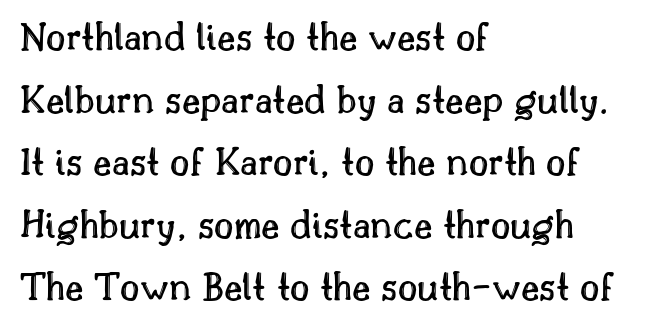
{"italic": "no", "width": "normal", "x_height": "small", "monospaced": "no", "underline": "no", "align": "left", "line_spacing": "normal", "line_spacing_ratio": 1.49, "letter_spacing": "normal", "letter_spacing_em": 0.0, "glyph_px": 42}
